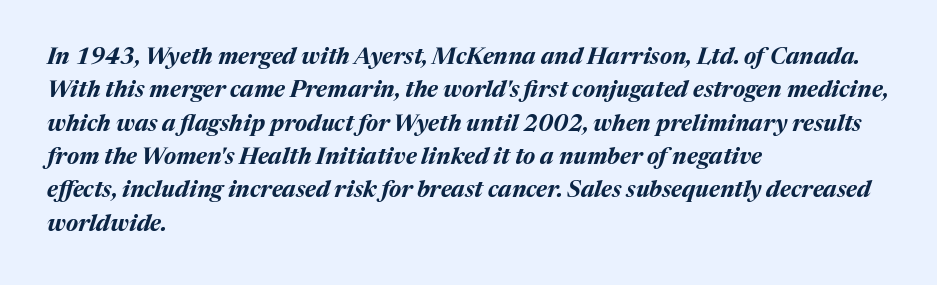
{"italic": "yes", "lean": "right", "slant_degrees": 17, "bold": "yes", "underline": "no", "align": "left", "line_spacing": "normal", "line_spacing_ratio": 1.45, "letter_spacing": "normal", "letter_spacing_em": 0.0, "glyph_px": 23}
